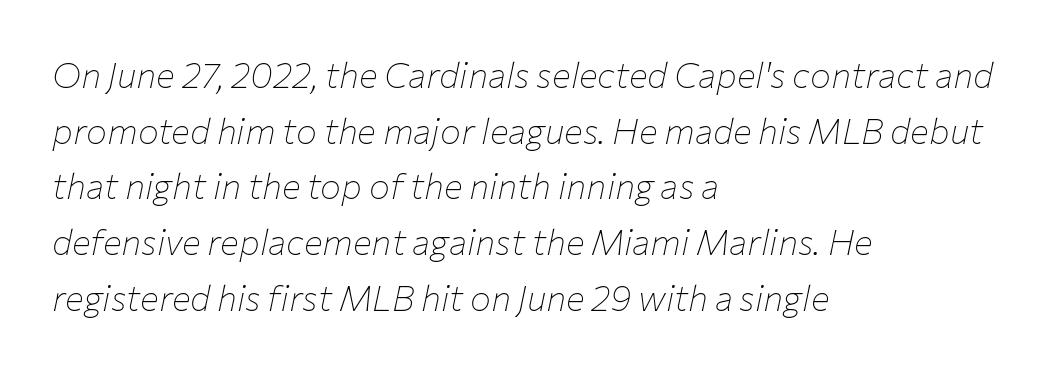
{"italic": "yes", "lean": "right", "slant_degrees": 12, "bold": "no", "weight": "thin", "width": "normal", "stroke_contrast": "low", "x_height": "medium", "monospaced": "no", "underline": "no", "align": "left", "line_spacing": "normal", "line_spacing_ratio": 1.59, "letter_spacing": "normal", "letter_spacing_em": 0.0, "glyph_px": 35}
